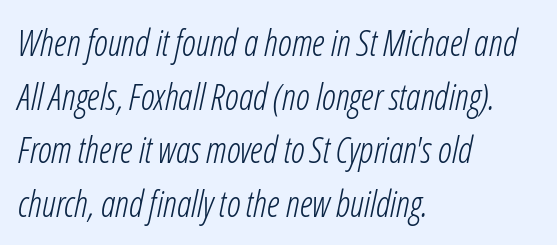
The image shows 36 px light, condensed type, italic (leaning right); set left-aligned, normal line spacing (1.49x), normal letter spacing, not underlined; low stroke contrast and a medium x-height.
